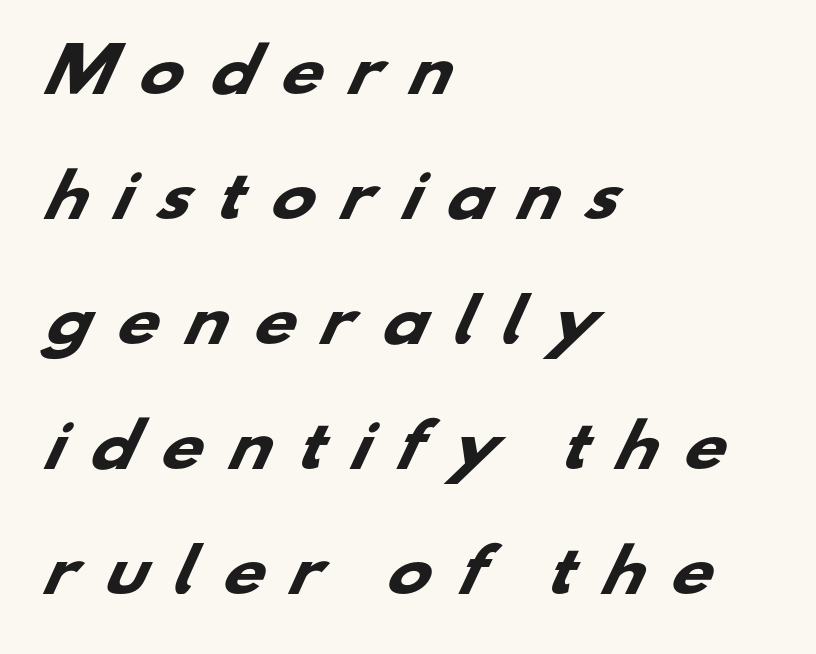
Honestly, there is no underline to notice here at all. The setting favours the left margin, as ordinary paragraphs usually do. Successive baselines arrive slowly, with a big drop between each. Glyph-to-glyph distance is far greater than everyday printed text. Emphasis by weight is at full strength: bold.
